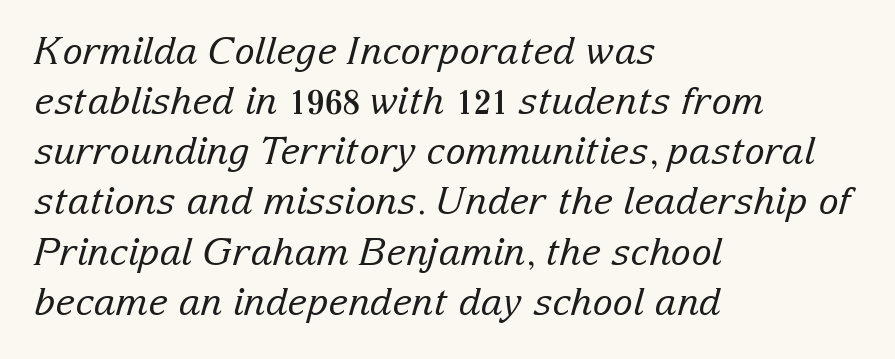
The letters look calm and open, with moderate or lighter stems. Words appear dense and cohesive because spacing is normal. Spacing verdict: proportional, widths tailored to each character. Honestly, the row spacing looks completely unremarkable. An italicized treatment has been applied to the whole sample.
